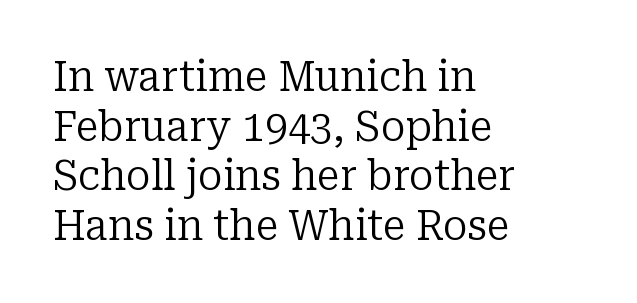
{"serif": "yes", "italic": "no", "bold": "no", "weight": "regular", "width": "normal", "stroke_contrast": "low", "x_height": "medium", "monospaced": "no", "underline": "no", "align": "left", "line_spacing_ratio": 1.21, "letter_spacing": "normal", "letter_spacing_em": 0.0, "glyph_px": 41}
